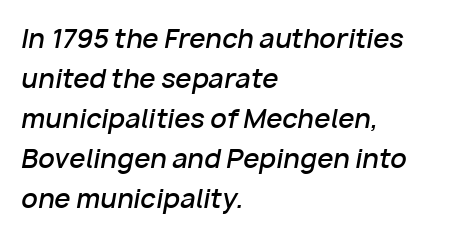
The image shows 26 px text type, italic (leaning right); set left-aligned, normal line spacing (1.54x), normal letter spacing, not underlined.
